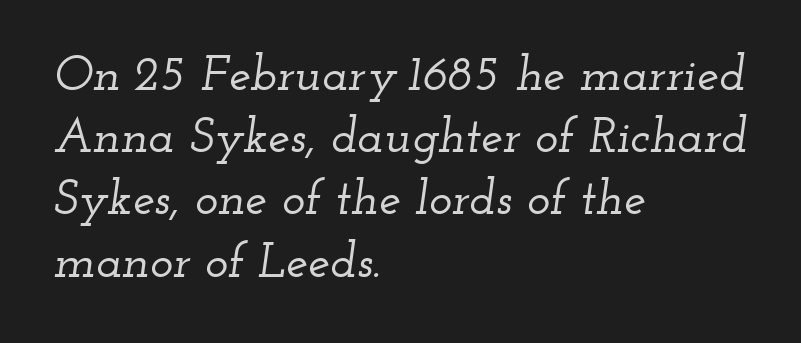
The image shows 49 px wide serif type, italic (leaning right); set left-aligned, normal line spacing (1.27x), normal letter spacing, not underlined; low stroke contrast and a small x-height.
